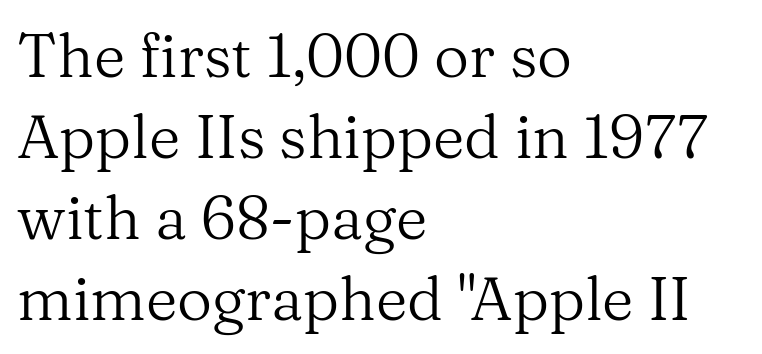
The image shows 61 px regular-weight serif type, upright; set left-aligned, normal line spacing (1.33x), normal letter spacing, not underlined; medium stroke contrast and a medium x-height.
